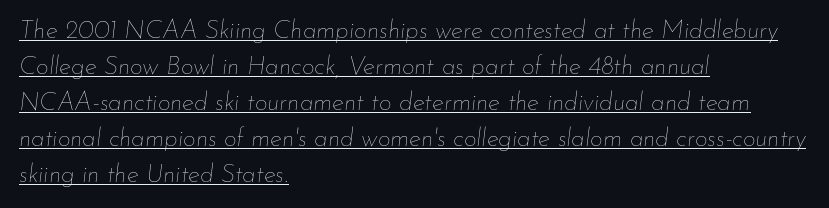
{"italic": "yes", "lean": "right", "slant_degrees": 7, "bold": "no", "underline": "yes", "align": "left", "line_spacing": "normal", "line_spacing_ratio": 1.44, "letter_spacing": "normal", "letter_spacing_em": 0.0, "glyph_px": 25}
